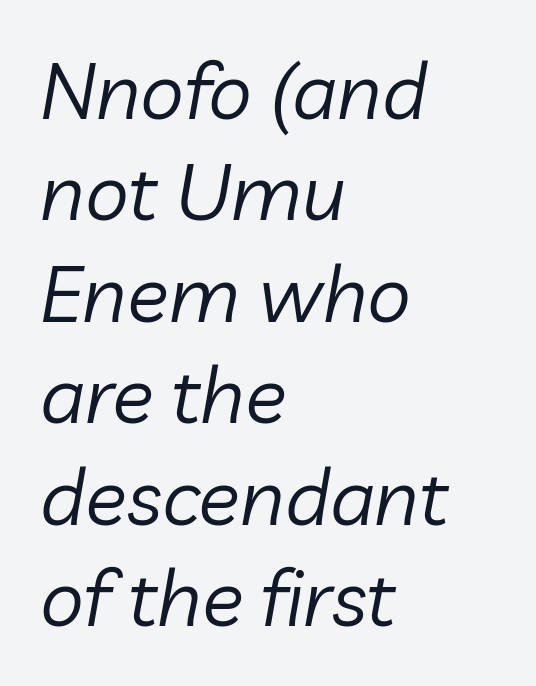
If you drew a line through each stem, it would be angled. This sample is left-justified, so line endings fall wherever the words run out. A normal amount of white space separates one row of letters from the next. The typesetting does not lean heavy: it is not bold.
